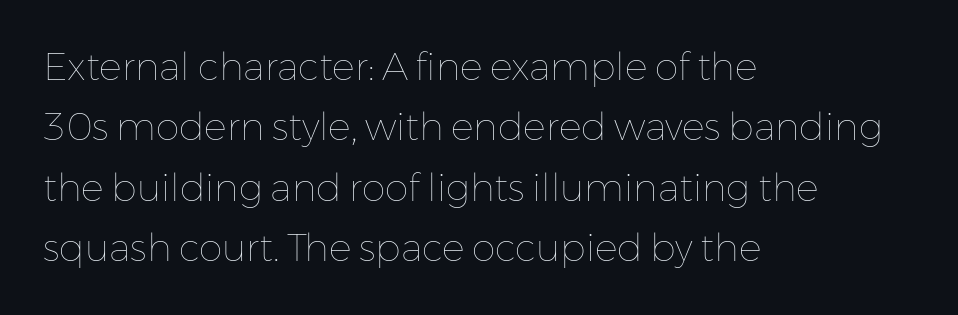
Q: Is the text bold? A: No.
Q: Is the text italic (slanted)? A: No, it is upright.
Q: Is the text underlined? A: No.
Q: How is the paragraph aligned? A: Left-aligned.
Q: Is the spacing between letters normal or unusually wide? A: Normal.
Q: Is the spacing between lines tight, normal or loose? A: Normal.
Q: Width (condensed, normal, or wide)? A: Normal.
Q: Stroke contrast? A: Low.
Q: x-height? A: Medium.
Q: Monospaced? A: No.
